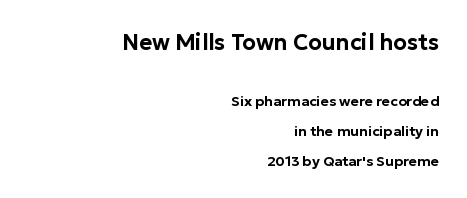
Whoever set this made the first block the dominant, larger element. Do the letters lean? They stand straight. The vertical gap from one line to the next is large. The rag falls on the left side of this text block. The gap between lines stays unmarked. The letterforms sit shoulder to shoulder at normal distance.
